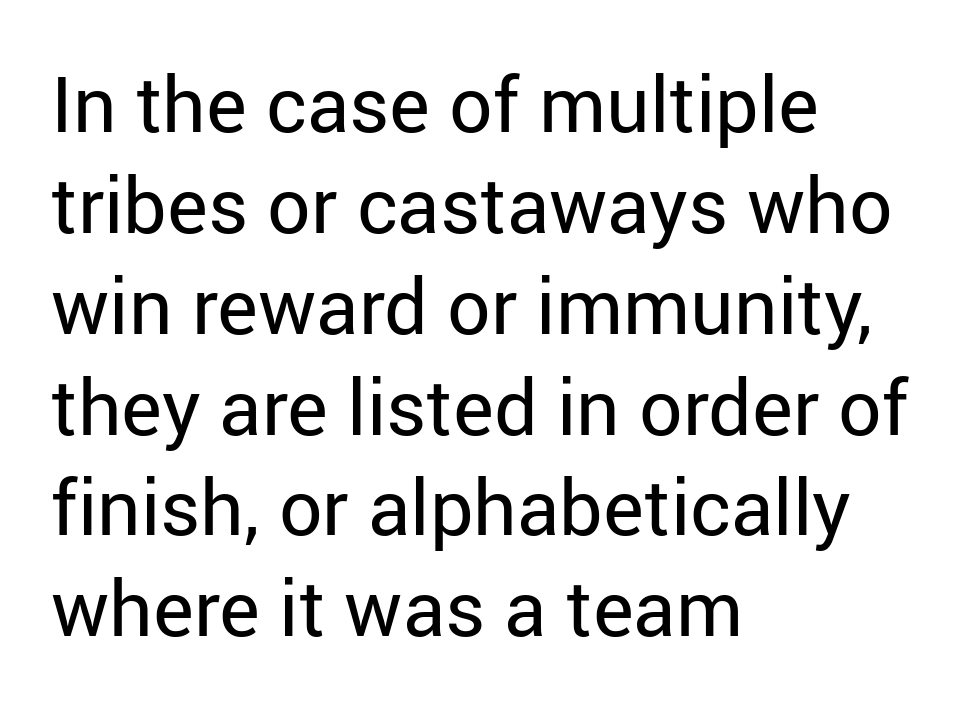
The image shows 77 px regular-weight sans-serif type, upright; set left-aligned, normal line spacing (1.31x), normal letter spacing, not underlined; low stroke contrast and a medium x-height.
